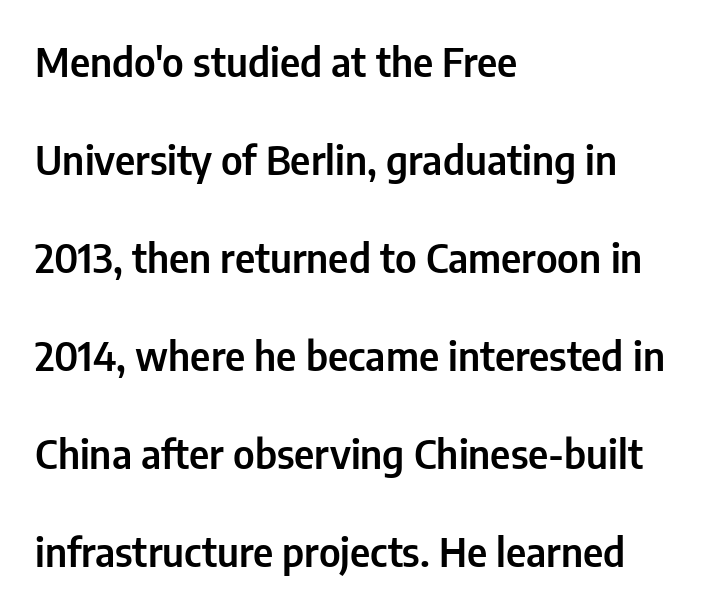
The image shows 40 px condensed sans-serif type, upright; set left-aligned, loose line spacing (2.45x), normal letter spacing, not underlined; low stroke contrast and a medium x-height.
